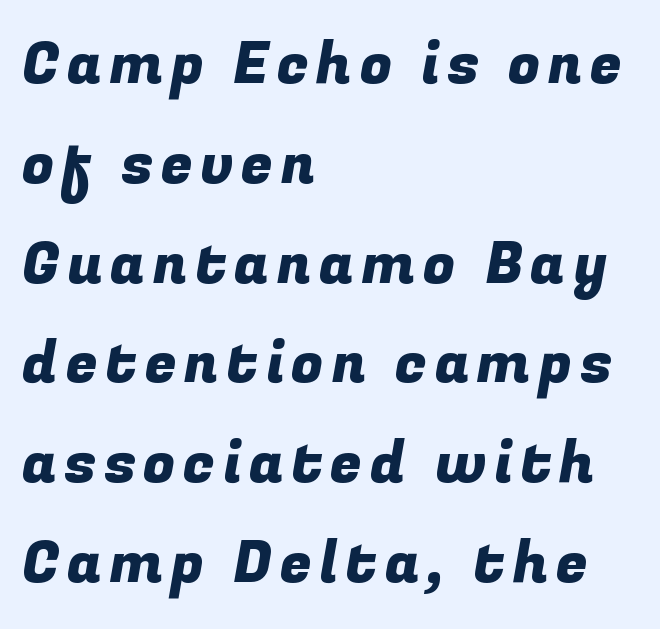
Q: Is the typeface a serif or a sans-serif typeface? A: Sans-serif.
Q: Is the text underlined? A: No.
Q: How is the paragraph aligned? A: Left-aligned.
Q: Width (condensed, normal, or wide)? A: Normal.
Q: Stroke contrast? A: Low.
Q: x-height? A: Medium.
Q: Monospaced? A: No.
